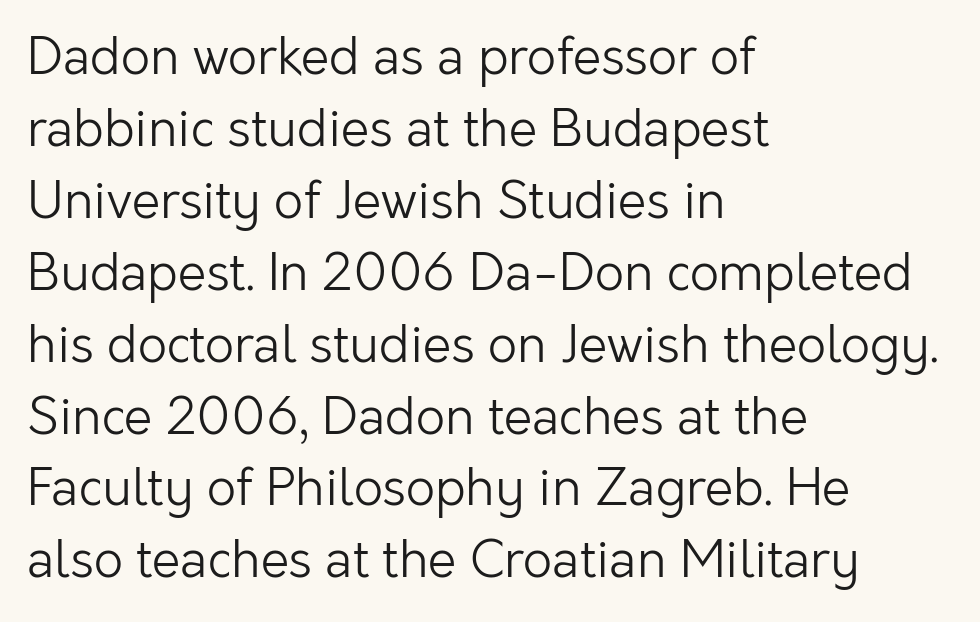
Q: Is the text bold? A: No.
Q: Is the text italic (slanted)? A: No, it is upright.
Q: Is the typeface a serif or a sans-serif typeface? A: Sans-serif.
Q: Is the text underlined? A: No.
Q: How is the paragraph aligned? A: Left-aligned.
Q: Is the spacing between letters normal or unusually wide? A: Normal.
Q: Is the spacing between lines tight, normal or loose? A: Normal.
Q: Width (condensed, normal, or wide)? A: Normal.
Q: Stroke contrast? A: Low.
Q: x-height? A: Medium.
Q: Monospaced? A: No.
